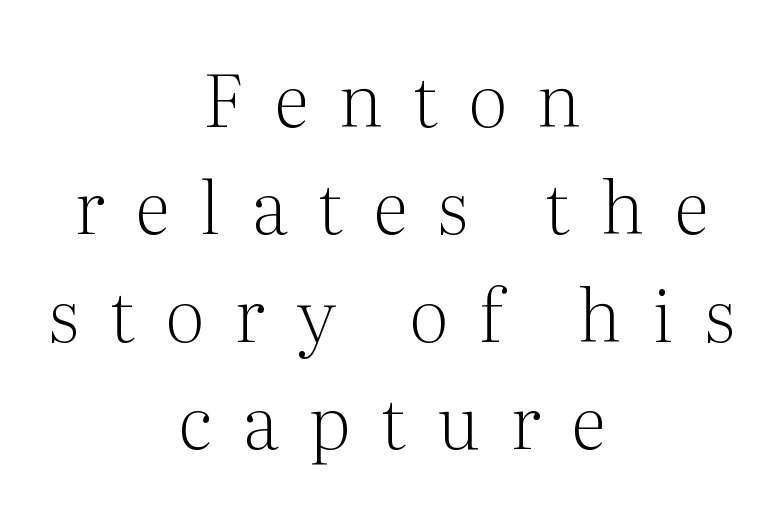
Successive baselines arrive at the customary interval. Note the varied advance widths — an 'i' is clearly narrower than an 'm'. Unlike italic type, these characters show no tilt at all. This sample uses a serif face. The rendering positions every line midway between the sides. Caption: expanded tracking, letters set apart.
